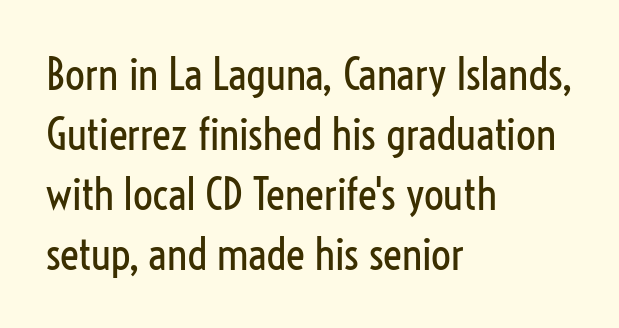
{"serif": "no", "italic": "no", "bold": "no", "weight": "regular", "width": "condensed", "stroke_contrast": "low", "x_height": "medium", "monospaced": "no", "underline": "no", "align": "left", "line_spacing": "normal", "line_spacing_ratio": 1.36, "letter_spacing": "normal", "letter_spacing_em": 0.0, "glyph_px": 44}
